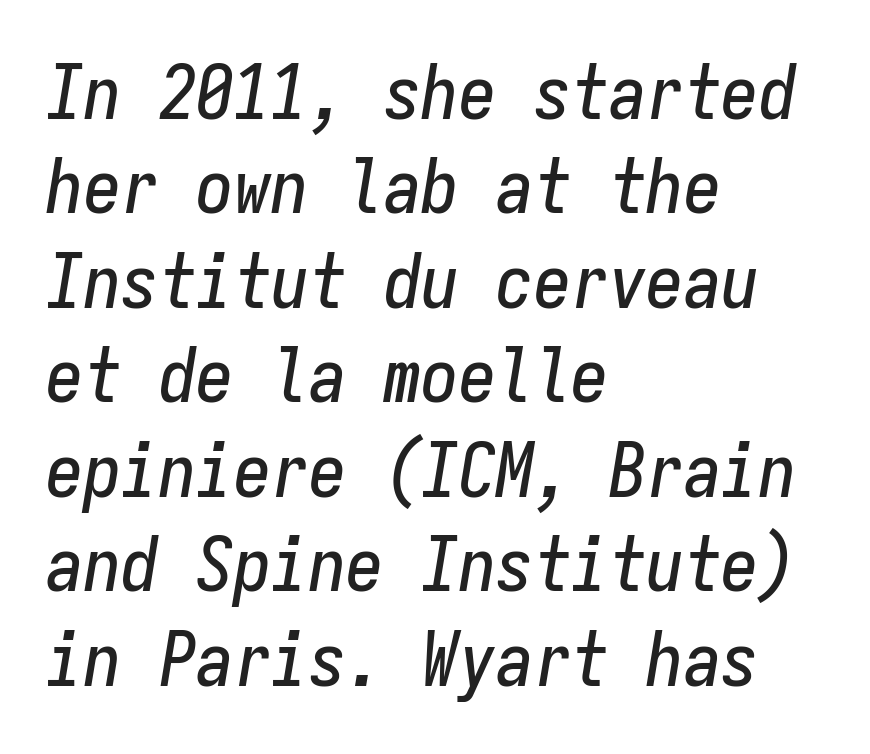
The rendering keeps characters at their native spacing. Each new line begins a customary step beneath the previous one. All the whitespace from short lines collects on the right. You can tell it's italic because the verticals aren't actually vertical. The passage shown is typed in a monospace face where columns stay perfectly aligned. The glyphs are unaccompanied by any horizontal stroke below them.
